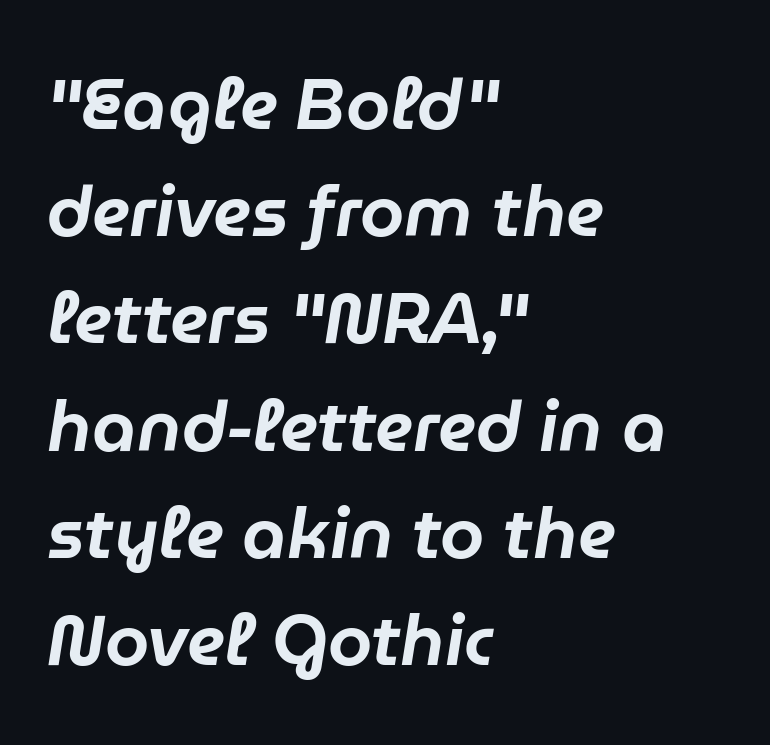
Think of a printed novel: that variable character pitch is what you see here. How would I describe the line gaps? Plain and ordinary. Look at the tracking — it's just the regular setting, nothing added. Slant detected: the letters are inclined.
